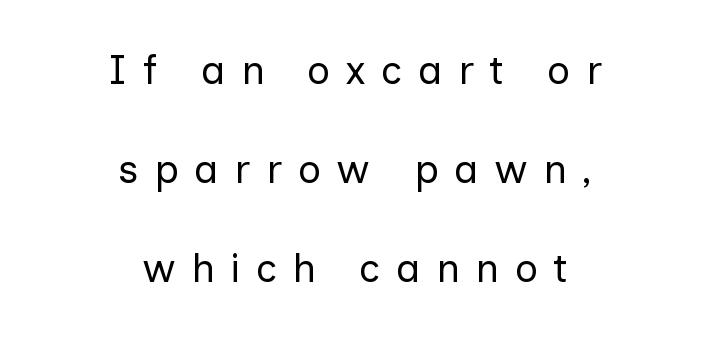
The image shows 40 px regular-weight sans-serif type, upright; set centered, loose line spacing (2.48x), unusually wide letter spacing (+0.39 em), not underlined; low stroke contrast and a medium x-height.
